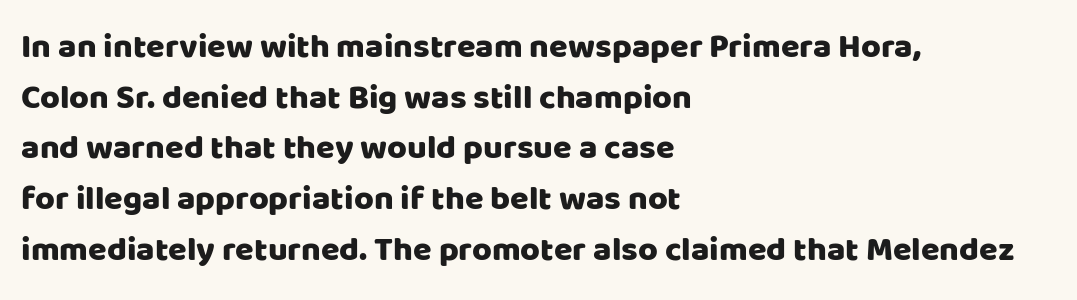
When letters stand straight like this, we call the style roman or upright. Typeset ragged right — the left edge is the straight one. The designer went with a sans here, leaving each stem footless. Underlining? Definitely not there.
